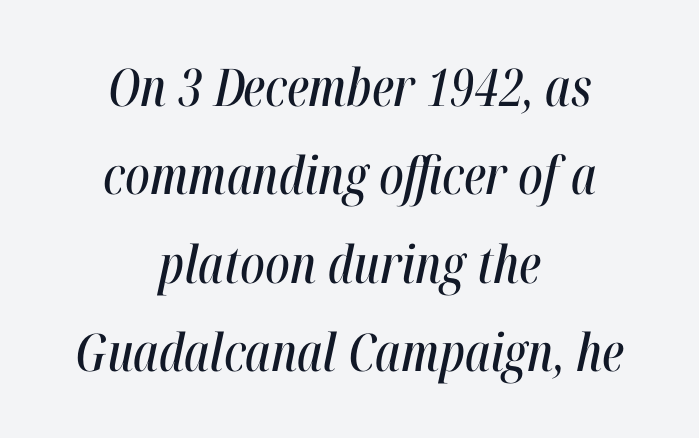
The type is set solid horizontally, with unmodified tracking. What's the leading like? Ordinary, nothing unusual. You can tell it's italic because the verticals aren't actually vertical. Any mark beneath the type? The region is blank. Varying glyph widths throughout — classic text-font behaviour. Short and long lines alike share a common midpoint.
